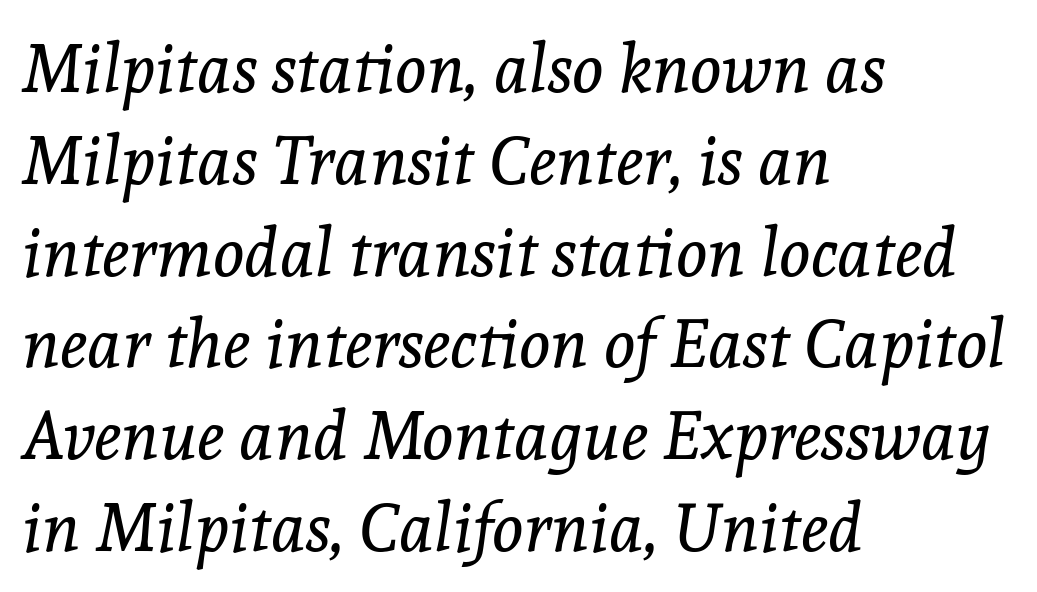
The image shows 67 px regular-weight serif type, italic (leaning right); set left-aligned, normal line spacing (1.37x), normal letter spacing, not underlined; a medium x-height.
